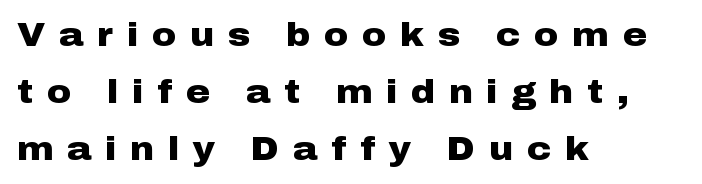
{"serif": "no", "italic": "no", "bold": "yes", "weight": "heavy", "width": "wide", "stroke_contrast": "low", "x_height": "medium", "monospaced": "no", "underline": "no", "align": "left", "line_spacing_ratio": 1.72, "letter_spacing": "wide", "letter_spacing_em": 0.42, "glyph_px": 33}
